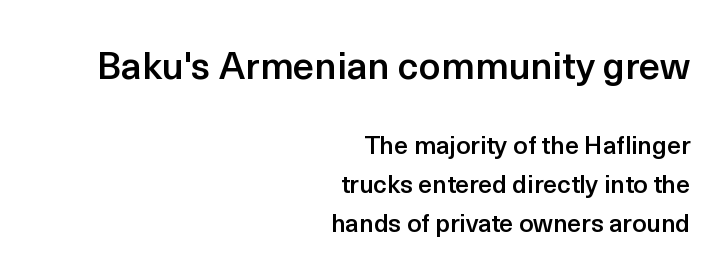
Q: Is the text bold? A: Semi-bold.
Q: Is the text italic (slanted)? A: No, it is upright.
Q: Is the typeface a serif or a sans-serif typeface? A: Sans-serif.
Q: Is the text underlined? A: No.
Q: How is the paragraph aligned? A: Right-aligned.
Q: Is the spacing between letters normal or unusually wide? A: Normal.
Q: Is the spacing between lines tight, normal or loose? A: Normal.
Q: Which block of text is set in a larger size, the first (top) or the second (bottom)? A: The first (top) one.
Q: Width (condensed, normal, or wide)? A: Normal.
Q: x-height? A: Medium.
Q: Monospaced? A: No.
